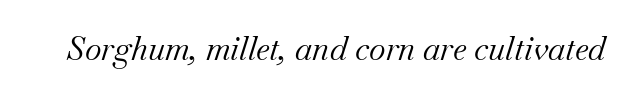
Has an underline been added? It has not. Summary of weight: not heavy and not bold. How are the letters spaced? Ordinarily, with no added tracking. Is this a fixed-width face? No — the glyphs have proportional, varying widths.
